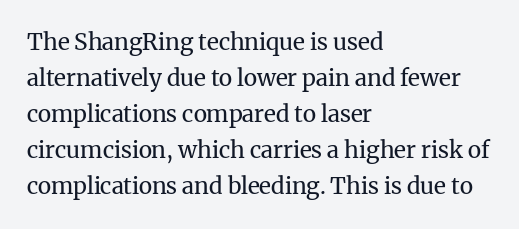
Nothing unusual about the tracking: characters are spaced as the font intends. The typesetter chose a ragged-right arrangement here. Vertical strokes here are truly vertical. In terms of leading, this rendering sits right in the middle.
